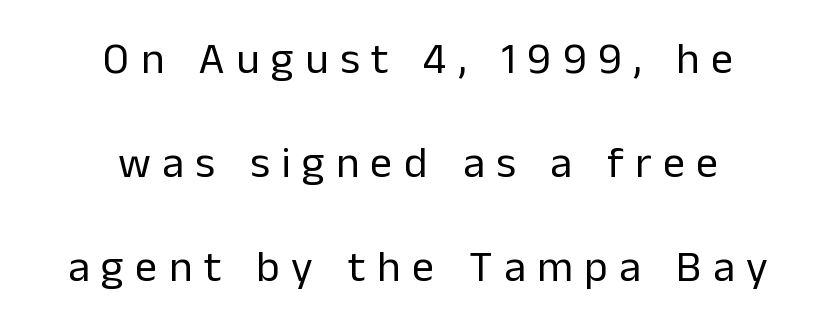
The image shows 44 px regular-weight sans-serif type, upright; set centered, loose line spacing (2.36x), unusually wide letter spacing (+0.26 em), not underlined; low stroke contrast and a medium x-height.
